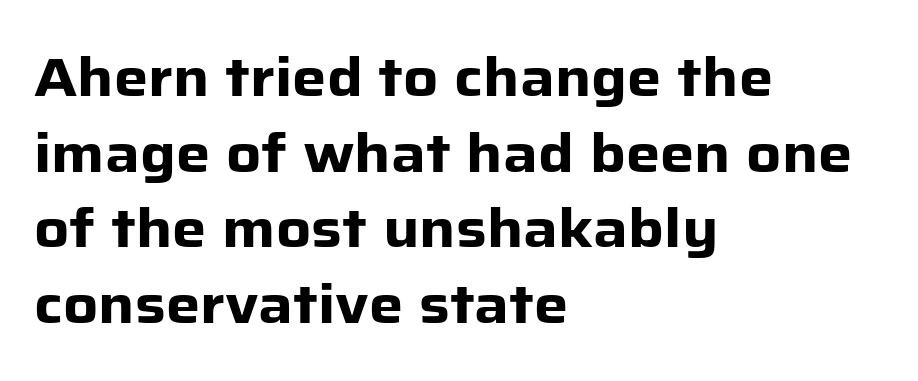
{"serif": "no", "italic": "no", "bold": "yes", "weight": "heavy", "width": "normal", "stroke_contrast": "low", "x_height": "medium", "monospaced": "no", "underline": "no", "align": "left", "line_spacing": "normal", "line_spacing_ratio": 1.4, "letter_spacing": "normal", "letter_spacing_em": 0.0, "glyph_px": 54}
